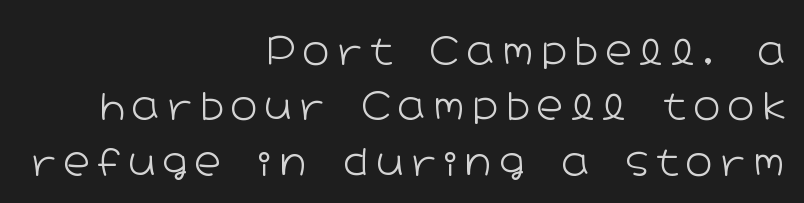
Q: Is the text bold? A: No.
Q: Is the text italic (slanted)? A: No, it is upright.
Q: Is the typeface a serif or a sans-serif typeface? A: Sans-serif.
Q: Is the text underlined? A: No.
Q: How is the paragraph aligned? A: Right-aligned.
Q: Is the spacing between letters normal or unusually wide? A: Unusually wide.
Q: Is the spacing between lines tight, normal or loose? A: Normal.
Q: Width (condensed, normal, or wide)? A: Wide.
Q: Stroke contrast? A: Low.
Q: x-height? A: Medium.
Q: Monospaced? A: No.
